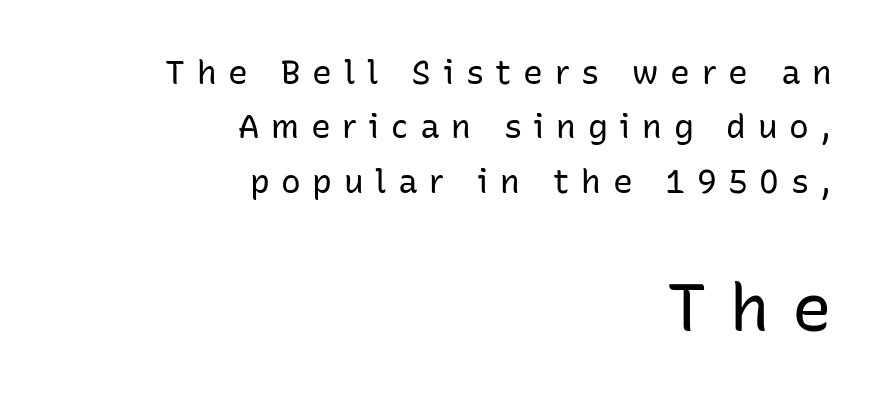
The face used here is proportionally spaced, like ordinary book or web type. Weight class: somewhere from thin through regular. Is the block centered? No — it sits flush against the right margin. Compared with typical body copy, the letter spacing here is much looser. Clear beneath every line of the passage.
